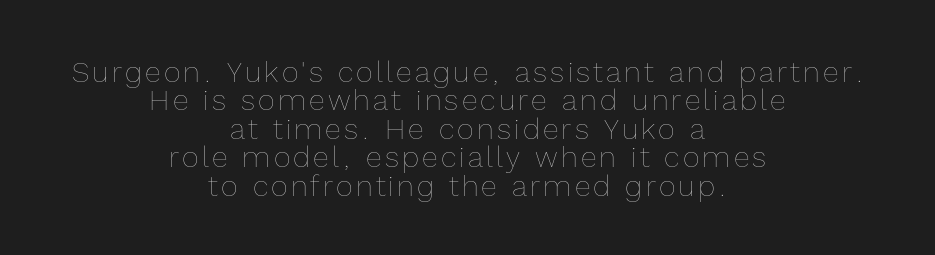
Q: Is the text bold? A: No.
Q: Is the text italic (slanted)? A: No, it is upright.
Q: Is the text underlined? A: No.
Q: How is the paragraph aligned? A: Centered.
Q: Is the spacing between lines tight, normal or loose? A: Tight.
Q: Width (condensed, normal, or wide)? A: Normal.
Q: x-height? A: Medium.
Q: Monospaced? A: No.
